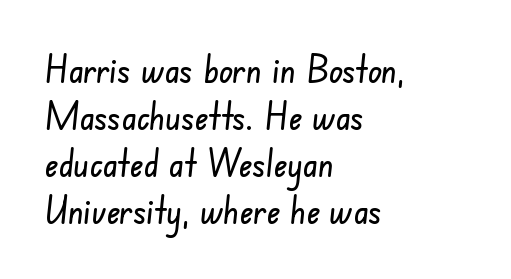
{"serif": "no", "width": "condensed", "stroke_contrast": "low", "x_height": "small", "monospaced": "no", "underline": "no", "align": "left", "line_spacing": "normal", "line_spacing_ratio": 1.27, "letter_spacing": "normal", "letter_spacing_em": 0.0, "glyph_px": 37}
